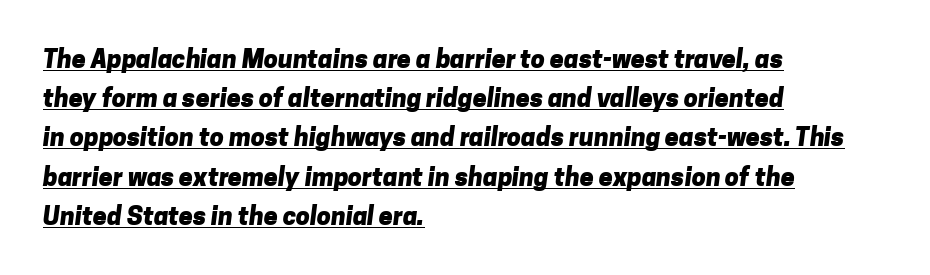
The line-height multiplier appears to be the usual default. Every letter is thick-stroked: bold, no question. These lines are set flush left with a ragged right edge. Each line of the rendering has a horizontal stroke beneath the glyphs.
